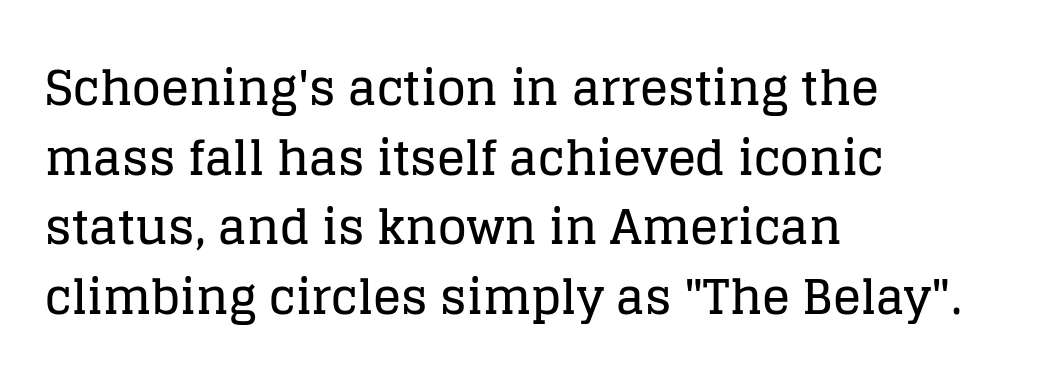
{"serif": "yes", "italic": "no", "width": "normal", "stroke_contrast": "low", "x_height": "large", "monospaced": "no", "underline": "no", "align": "left", "line_spacing": "normal", "line_spacing_ratio": 1.48, "letter_spacing": "normal", "letter_spacing_em": 0.0, "glyph_px": 47}
